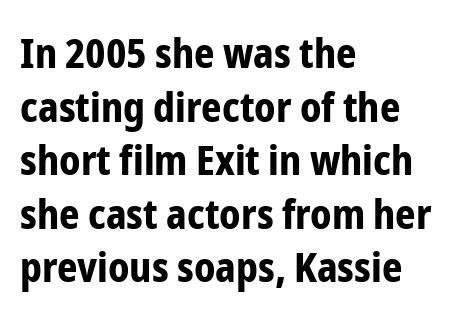
Q: Is the text bold? A: Yes.
Q: Is the text italic (slanted)? A: No, it is upright.
Q: Is the typeface a serif or a sans-serif typeface? A: Sans-serif.
Q: Is the text underlined? A: No.
Q: How is the paragraph aligned? A: Left-aligned.
Q: Is the spacing between letters normal or unusually wide? A: Normal.
Q: Is the spacing between lines tight, normal or loose? A: Normal.
Q: Width (condensed, normal, or wide)? A: Condensed.
Q: Stroke contrast? A: Low.
Q: x-height? A: Medium.
Q: Monospaced? A: No.
